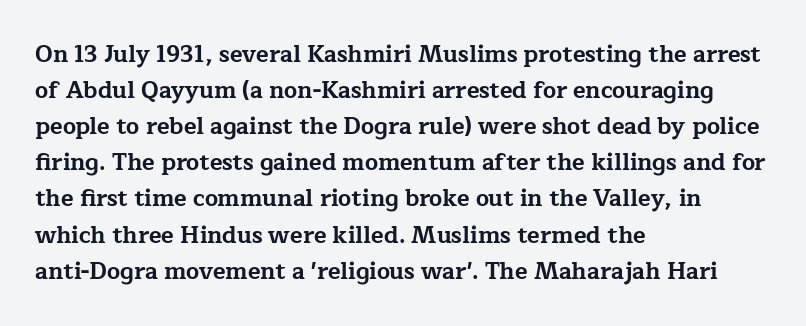
The image shows 23 px bold type, upright; set left-aligned, normal line spacing (1.57x), normal letter spacing, not underlined.
